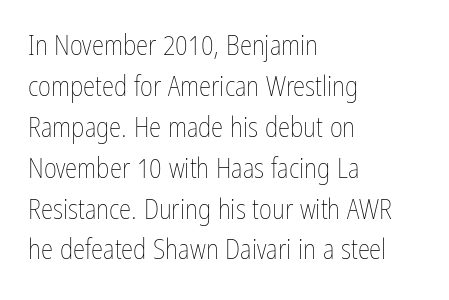
Q: Is the text bold? A: No.
Q: Is the text italic (slanted)? A: No, it is upright.
Q: Is the text underlined? A: No.
Q: How is the paragraph aligned? A: Left-aligned.
Q: Is the spacing between letters normal or unusually wide? A: Normal.
Q: Is the spacing between lines tight, normal or loose? A: Normal.
Q: Width (condensed, normal, or wide)? A: Condensed.
Q: Stroke contrast? A: Low.
Q: x-height? A: Medium.
Q: Monospaced? A: No.
